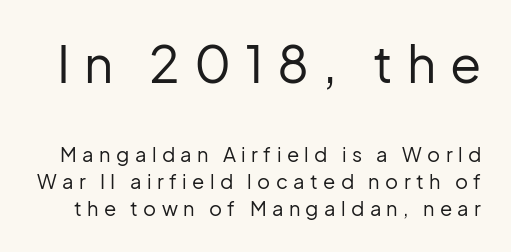
{"serif": "no", "italic": "no", "bold": "no", "weight": "regular", "width": "normal", "stroke_contrast": "low", "x_height": "medium", "monospaced": "no", "underline": "no", "line_spacing": "normal", "line_spacing_ratio": 1.37, "letter_spacing": "wide", "letter_spacing_em": 0.27, "larger_block": "first", "size_ratio": 2.55, "glyph_px": 51}
